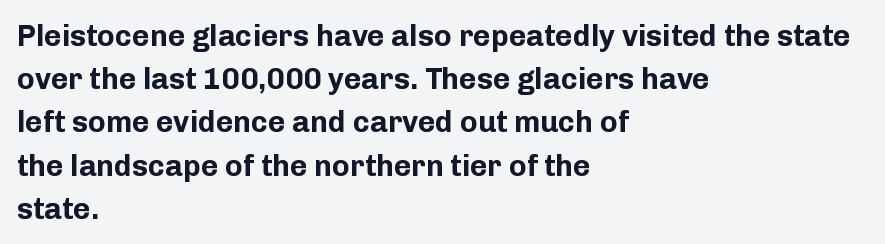
Q: Is the text bold? A: Yes.
Q: Is the text italic (slanted)? A: No, it is upright.
Q: Is the typeface a serif or a sans-serif typeface? A: Sans-serif.
Q: Is the text underlined? A: No.
Q: How is the paragraph aligned? A: Left-aligned.
Q: Is the spacing between letters normal or unusually wide? A: Normal.
Q: Is the spacing between lines tight, normal or loose? A: Normal.
Q: Width (condensed, normal, or wide)? A: Normal.
Q: Stroke contrast? A: Low.
Q: x-height? A: Medium.
Q: Monospaced? A: No.
